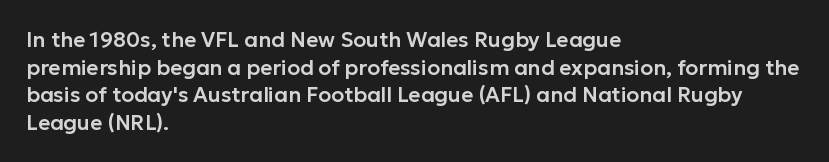
Line starts are locked; line ends wander. Leading matches the norm, producing a regular column. Characters remain perfectly vertical along every line. The area under the type is left untouched. Caption: standard tracking, unaltered.
